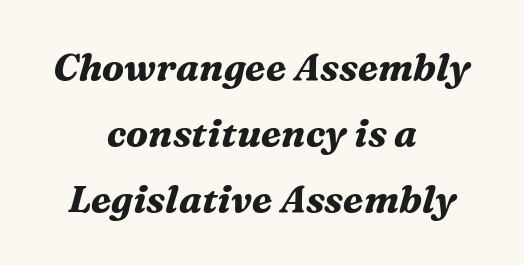
Notice how the passage keeps no hard edge, just a central spine. Posture: slanted. Varying glyph widths throughout — classic text-font behaviour. Observe the serifs anchoring each vertical stroke in this sample. Letters rest on an invisible, unmarked baseline. Nobody touched the tracking dial on this one.
